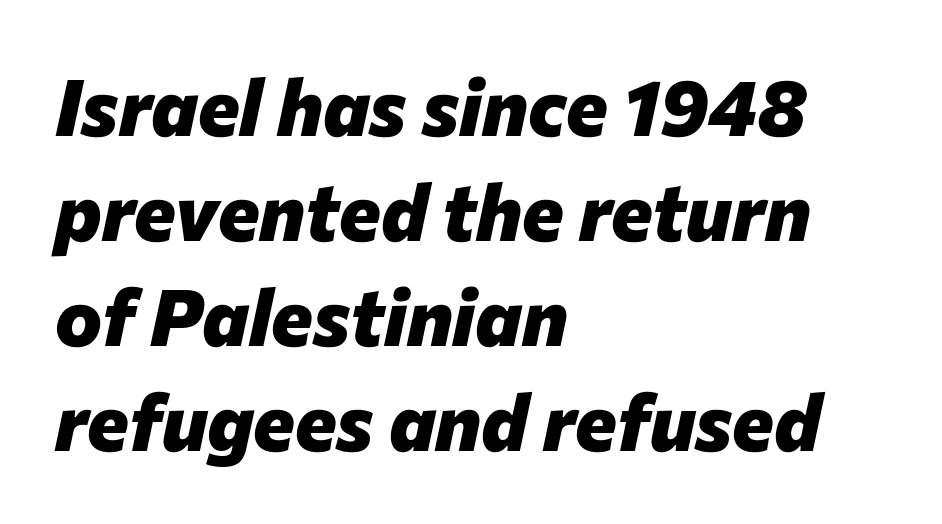
Italic: yes, the glyphs are oblique. The horizontal fit of the characters is conventional and even. A typesetter would call this leading conventional body-copy spacing. Think of a printed novel: that variable character pitch is what you see here. A classic flush-left, rag-right setting is used for this passage. The zone under the glyphs is completely vacant.
